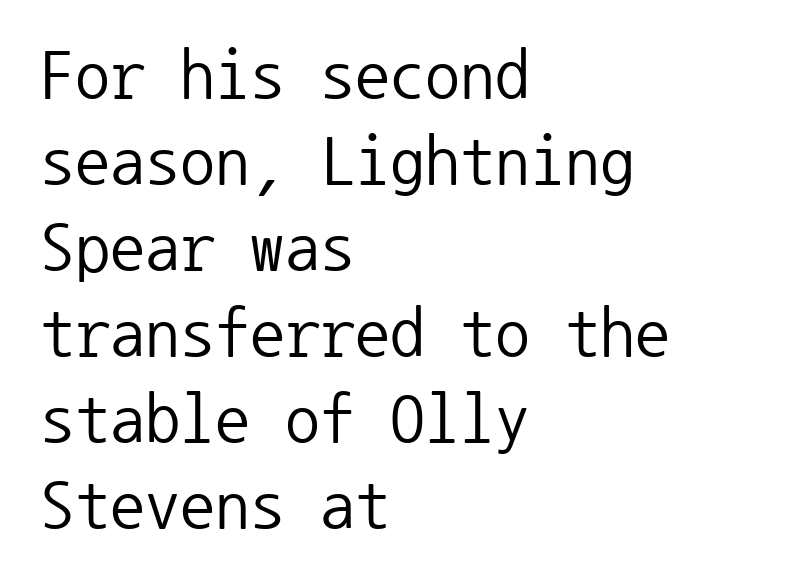
Every character here occupies the same horizontal width, giving the sample a typewriter-like rhythm. The text block is weighted toward the left margin, trailing off unevenly rightward. Has an underline been added? It has not. Characters follow at the spacing the type designer built in. Grotesque or geometric, the face here clearly has no serifs.
